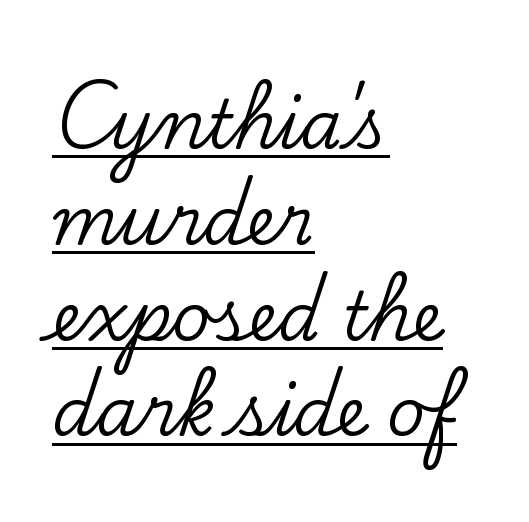
The image shows 67 px serif type; set left-aligned, normal line spacing (1.43x), normal letter spacing, underlined; low stroke contrast and a small x-height.
